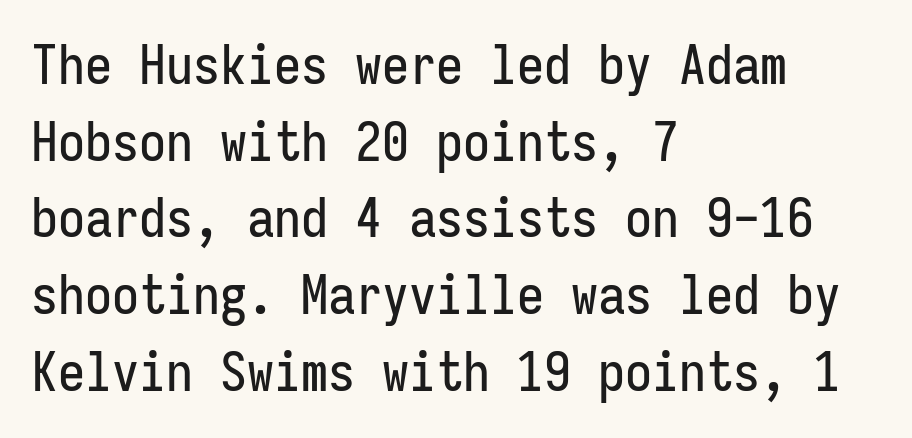
Q: Is the text italic (slanted)? A: No, it is upright.
Q: Is the typeface a serif or a sans-serif typeface? A: Sans-serif.
Q: Is the text underlined? A: No.
Q: How is the paragraph aligned? A: Left-aligned.
Q: Is the spacing between letters normal or unusually wide? A: Normal.
Q: Is the spacing between lines tight, normal or loose? A: Normal.
Q: Width (condensed, normal, or wide)? A: Condensed.
Q: Stroke contrast? A: Low.
Q: x-height? A: Medium.
Q: Monospaced? A: Yes.
